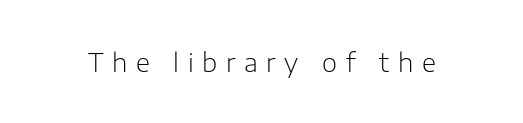
These lines have a slow, spaced-out rhythm from letter to letter. No chunkiness to these letters — they're not bold. The foot of each line stays bare and open. Italic? Not at all — the glyphs are vertical.
